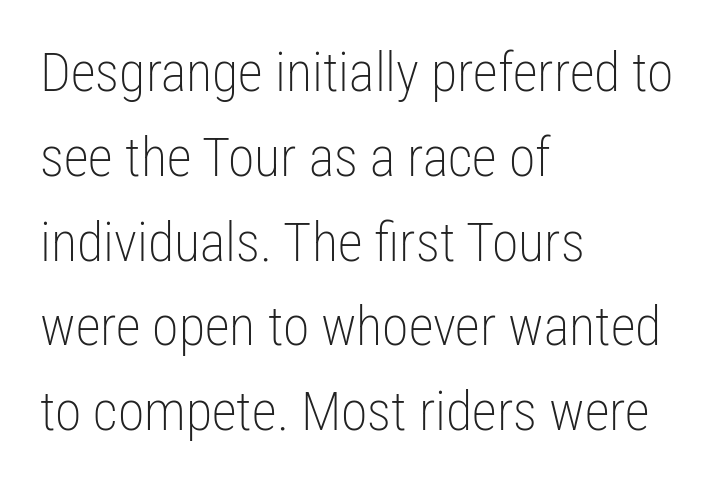
The image shows 54 px light, condensed sans-serif type, upright; set left-aligned, normal line spacing (1.57x), normal letter spacing, not underlined; low stroke contrast and a medium x-height.
